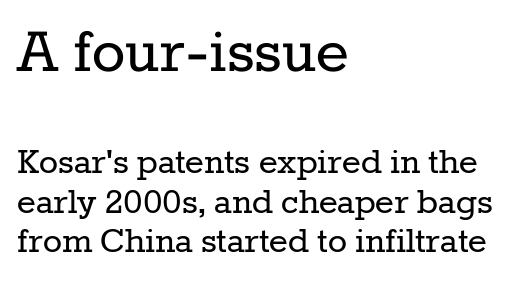
The image shows 70 px regular-weight serif type, upright; set left-aligned, tight line spacing (0.99x), normal letter spacing, not underlined; the first (top) block is 1.75x larger; low stroke contrast and a medium x-height.
